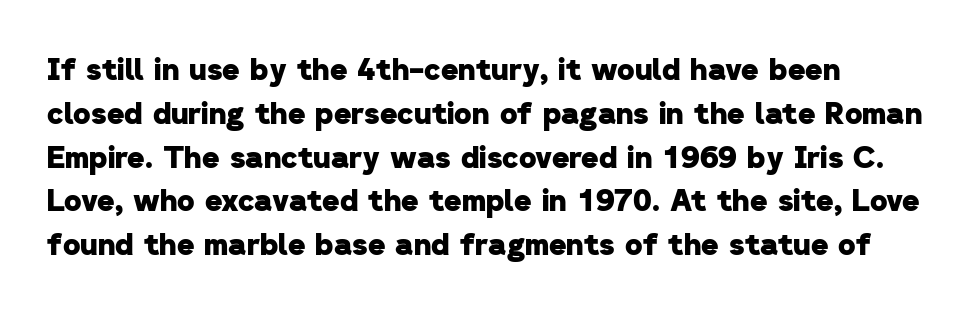
Q: Is the text bold? A: Yes.
Q: Is the typeface a serif or a sans-serif typeface? A: Sans-serif.
Q: Is the text underlined? A: No.
Q: How is the paragraph aligned? A: Left-aligned.
Q: Is the spacing between letters normal or unusually wide? A: Normal.
Q: Is the spacing between lines tight, normal or loose? A: Normal.
Q: Width (condensed, normal, or wide)? A: Normal.
Q: Stroke contrast? A: Low.
Q: x-height? A: Medium.
Q: Monospaced? A: No.
